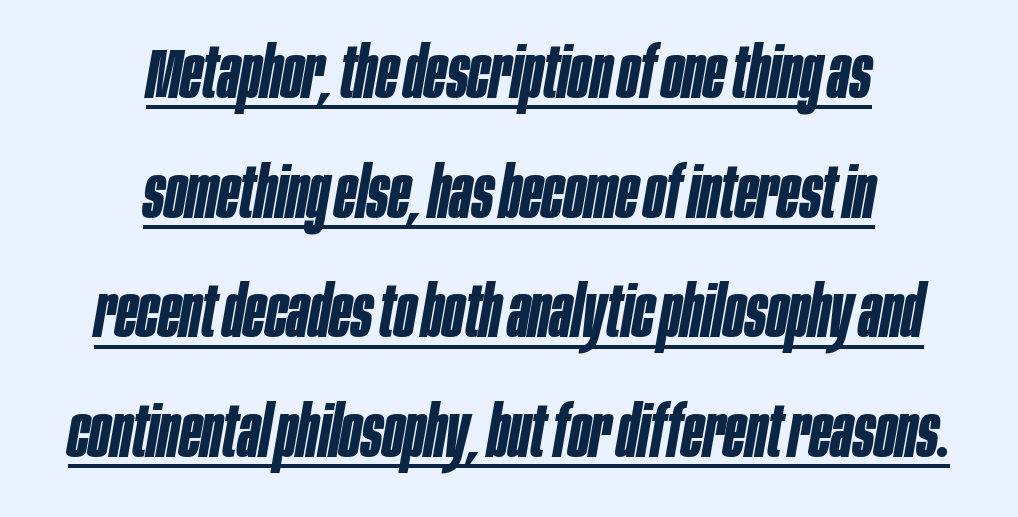
The image shows 70 px bold, condensed type, italic (leaning right); set centered, line spacing 1.71x, normal letter spacing, underlined; low stroke contrast and a large x-height.
